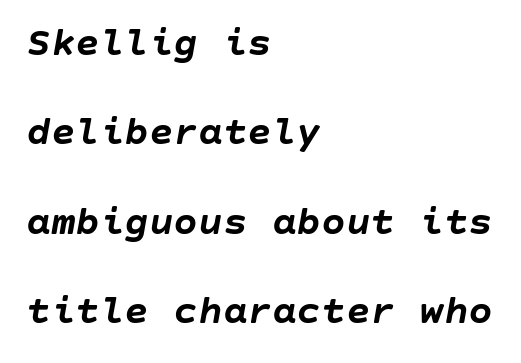
{"italic": "yes", "lean": "right", "slant_degrees": 10, "bold": "yes", "weight": "semibold", "width": "normal", "stroke_contrast": "low", "x_height": "large", "underline": "no", "align": "left", "line_spacing": "loose", "line_spacing_ratio": 2.18, "letter_spacing": "normal", "letter_spacing_em": 0.0, "glyph_px": 41}
